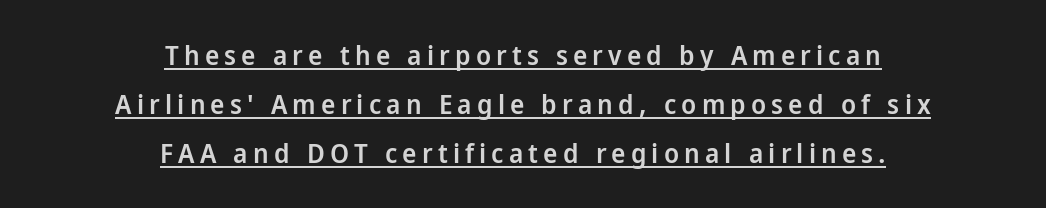
Q: Is the text bold? A: Semi-bold.
Q: Is the text italic (slanted)? A: No, it is upright.
Q: Is the text underlined? A: Yes.
Q: How is the paragraph aligned? A: Centered.
